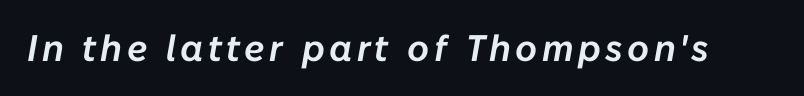
Q: Is the text italic (slanted)? A: Yes, it leans right by about 10 degrees.
Q: Is the text underlined? A: No.
Q: Width (condensed, normal, or wide)? A: Normal.
Q: Stroke contrast? A: Low.
Q: x-height? A: Medium.
Q: Monospaced? A: No.
